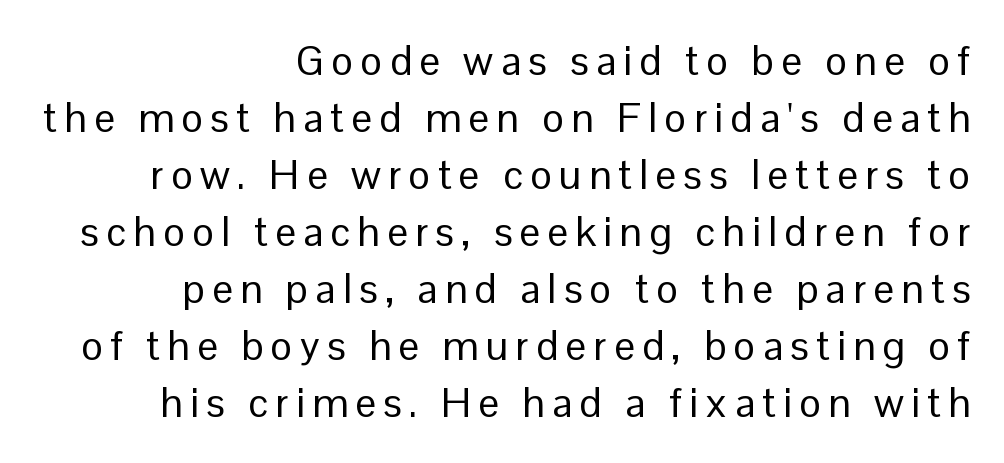
The weight would be labelled regular, book, light, or lighter still. The vertical gap from one line to the next is medium. Ordinary non-slanted type is in use. These lines are rendered in a variable-pitch font. What kind of face is this? One without serifs — a sans. The gap between lines stays unmarked.
